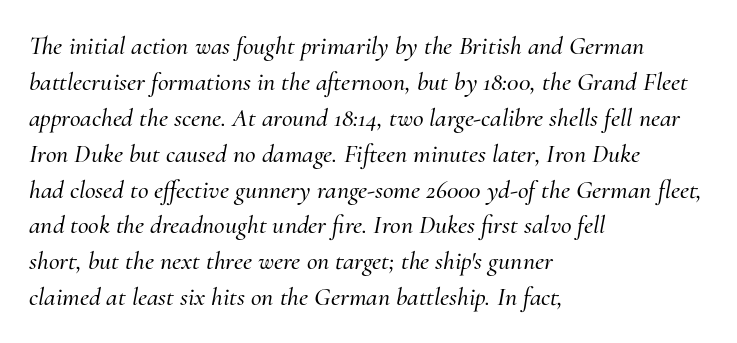
The image shows 26 px text type, italic (leaning right); set left-aligned, normal line spacing (1.38x), normal letter spacing, not underlined.
